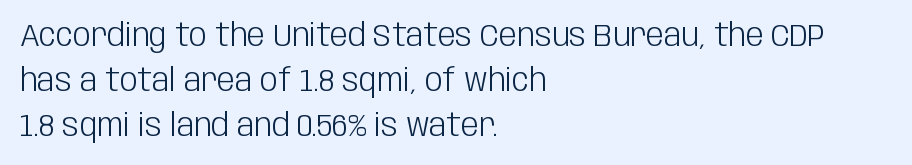
The image shows 32 px light, condensed sans-serif type, upright; set left-aligned, normal line spacing (1.41x), normal letter spacing, not underlined; low stroke contrast and a large x-height.
